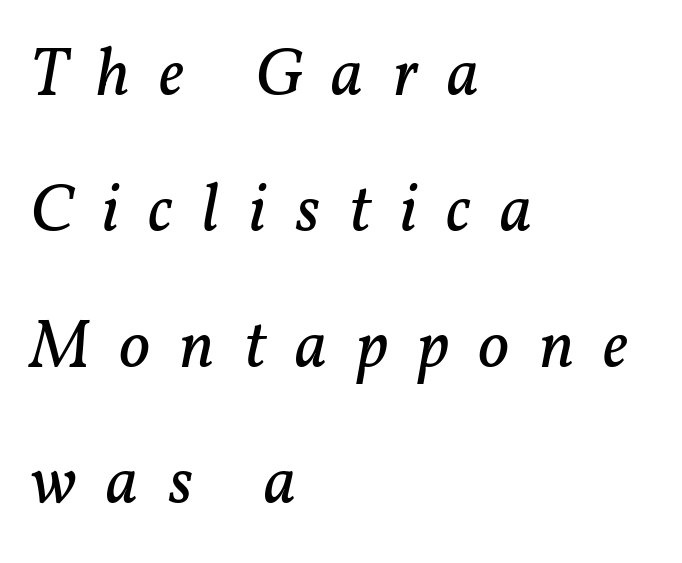
{"serif": "yes", "italic": "yes", "lean": "right", "slant_degrees": 11, "bold": "no", "weight": "regular", "width": "normal", "stroke_contrast": "low", "x_height": "medium", "monospaced": "no", "underline": "no", "align": "left", "line_spacing": "loose", "line_spacing_ratio": 2.0, "letter_spacing": "wide", "letter_spacing_em": 0.43, "glyph_px": 68}
